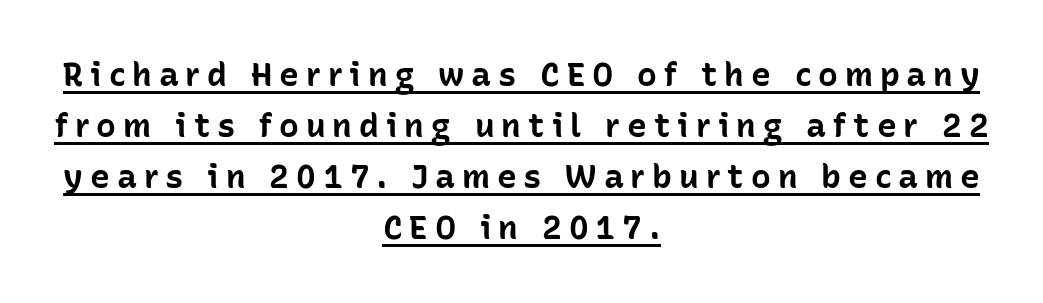
Is there any slant? The stems are plumb. Stroke terminals: plain, sans-serif. A rule runs beneath these lines of type. Compared with a flush-left layout, this one balances lines on the center instead. Is the letter spacing exaggerated? Yes — the characters are pushed far apart.
